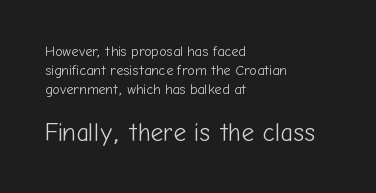
The image shows 25 px text type, upright; set left-aligned, normal line spacing (1.35x), normal letter spacing, not underlined; the second (bottom) block is 1.79x larger.
